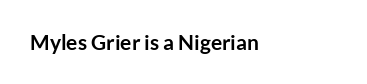
Q: Is the text bold? A: Yes.
Q: Is the text italic (slanted)? A: No, it is upright.
Q: Is the text underlined? A: No.
Q: How is the paragraph aligned? A: Left-aligned.
Q: Is the spacing between letters normal or unusually wide? A: Normal.
